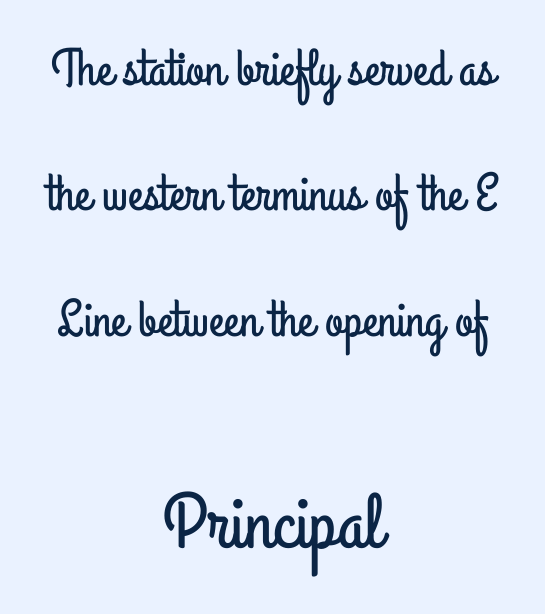
{"serif": "no", "italic": "no", "width": "condensed", "stroke_contrast": "low", "x_height": "small", "monospaced": "no", "underline": "no", "align": "center", "line_spacing": "loose", "line_spacing_ratio": 2.41, "letter_spacing": "normal", "letter_spacing_em": 0.0, "larger_block": "second", "size_ratio": 1.5, "glyph_px": 78}
